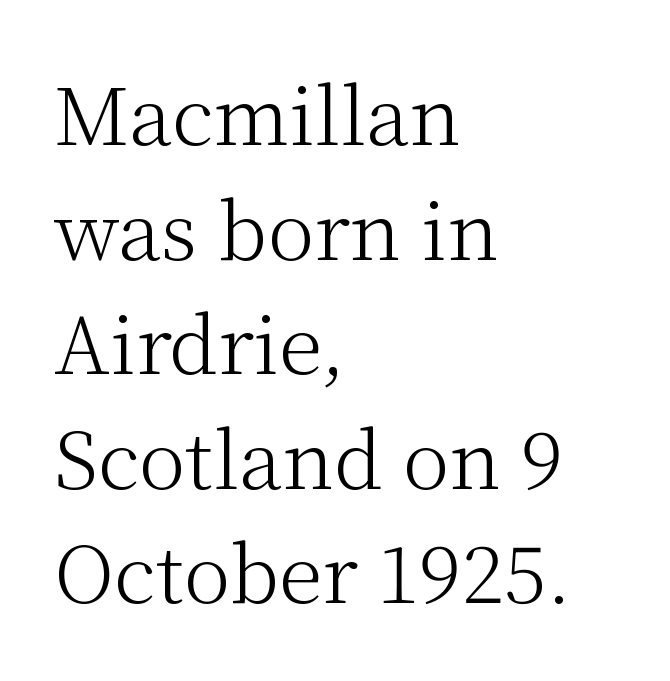
Q: Is the text bold? A: No.
Q: Is the text italic (slanted)? A: No, it is upright.
Q: Is the typeface a serif or a sans-serif typeface? A: Serif.
Q: Is the text underlined? A: No.
Q: How is the paragraph aligned? A: Left-aligned.
Q: Is the spacing between letters normal or unusually wide? A: Normal.
Q: Is the spacing between lines tight, normal or loose? A: Normal.
Q: Width (condensed, normal, or wide)? A: Normal.
Q: Stroke contrast? A: Medium.
Q: x-height? A: Medium.
Q: Monospaced? A: No.
